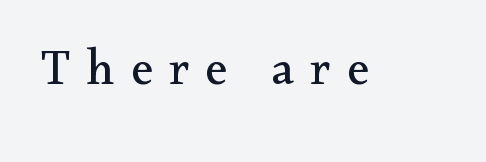
Compared with typical body copy, the letter spacing here is much looser. A roman cut, with each character standing at attention. The letterforms sit at book weight or below. Honestly, there is no underline to notice here at all. Small tapered or slab feet sit at the stroke ends, so this counts as serif.
